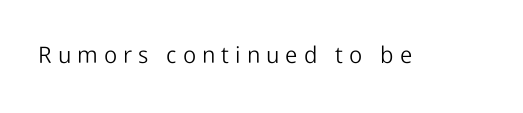
{"italic": "no", "bold": "no", "underline": "no", "letter_spacing": "wide", "letter_spacing_em": 0.26, "glyph_px": 23}
